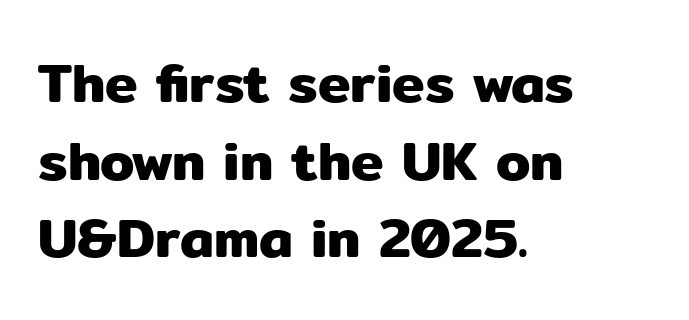
{"serif": "no", "italic": "no", "width": "normal", "stroke_contrast": "low", "x_height": "medium", "monospaced": "no", "underline": "no", "align": "left", "line_spacing": "normal", "line_spacing_ratio": 1.41, "letter_spacing": "normal", "letter_spacing_em": 0.0, "glyph_px": 55}
